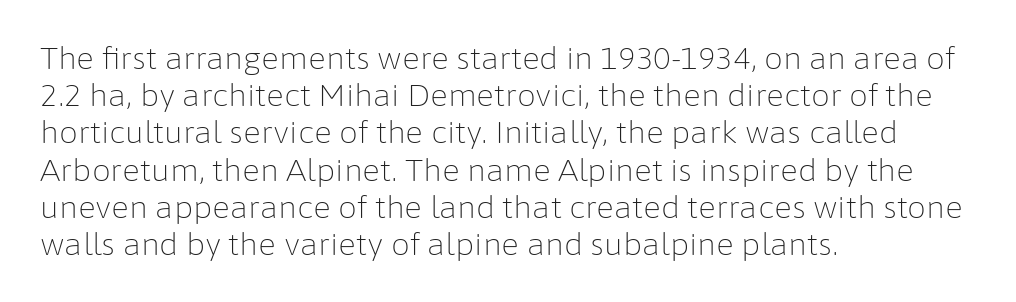
The image shows 30 px light sans-serif type, upright; set left-aligned, line spacing 1.24x, normal letter spacing, not underlined; low stroke contrast and a medium x-height.
